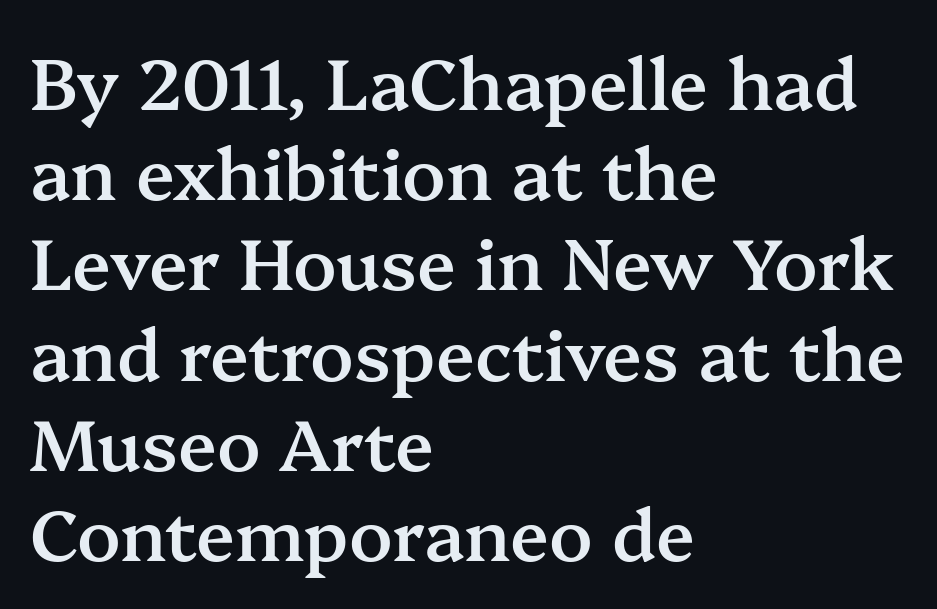
Q: Is the text bold? A: Semi-bold.
Q: Is the text italic (slanted)? A: No, it is upright.
Q: Is the typeface a serif or a sans-serif typeface? A: Serif.
Q: Is the text underlined? A: No.
Q: How is the paragraph aligned? A: Left-aligned.
Q: Is the spacing between letters normal or unusually wide? A: Normal.
Q: Is the spacing between lines tight, normal or loose? A: Normal.
Q: Width (condensed, normal, or wide)? A: Normal.
Q: Stroke contrast? A: Medium.
Q: x-height? A: Medium.
Q: Monospaced? A: No.
